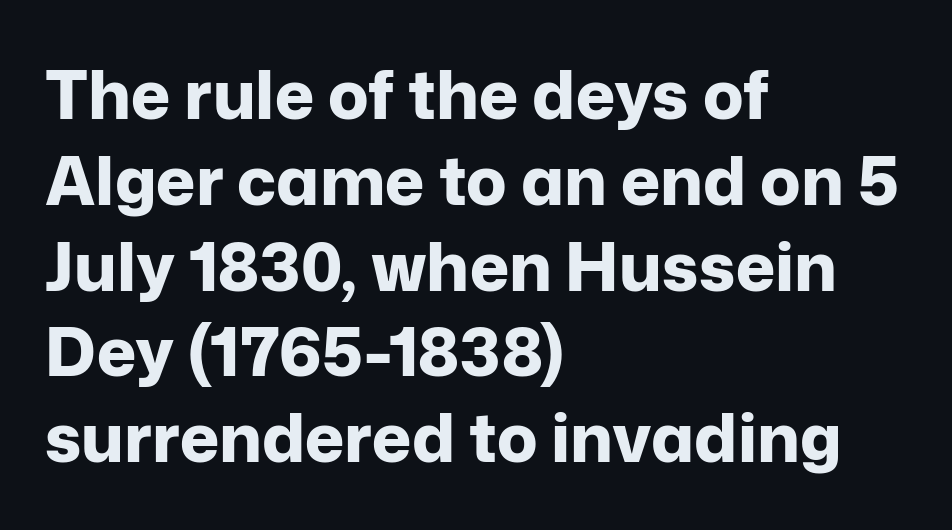
Every row of glyphs begins at an identical x-position on the left. Heavy-handed strokes throughout: this text is bold. Check where the strokes stop: nothing finishes them off — pure sans. Unlike italic type, these characters show no tilt at all.
